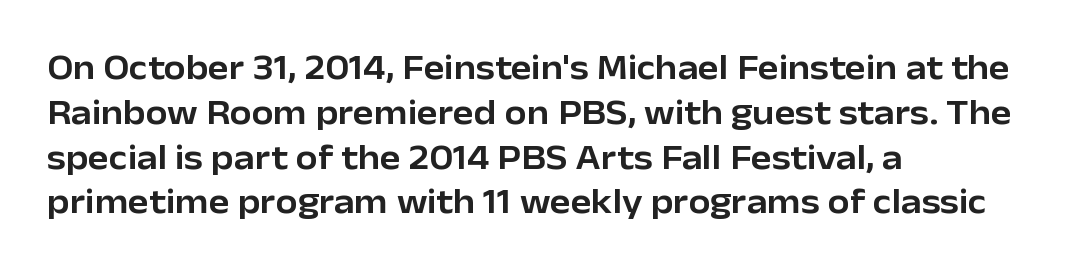
Posture: vertical. Tracking here is standard; glyphs follow each other at the usual distance. Are there feet on the stems? There aren't — it's a sans. Note the varied advance widths — an 'i' is clearly narrower than an 'm'.
